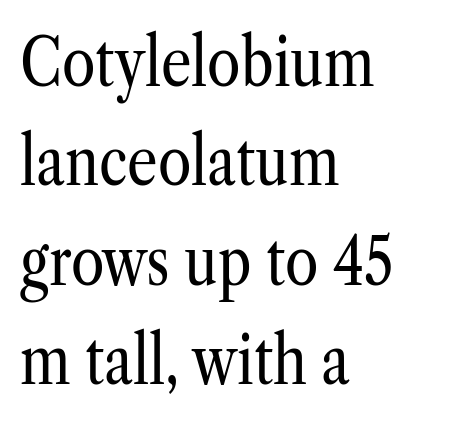
Only glyphs here, with clear space below each row. A light-to-regular cut is what we see here. The rendering uses natural spacing where letterforms have individual widths. Casual observation: everything's shoved over to the left.
